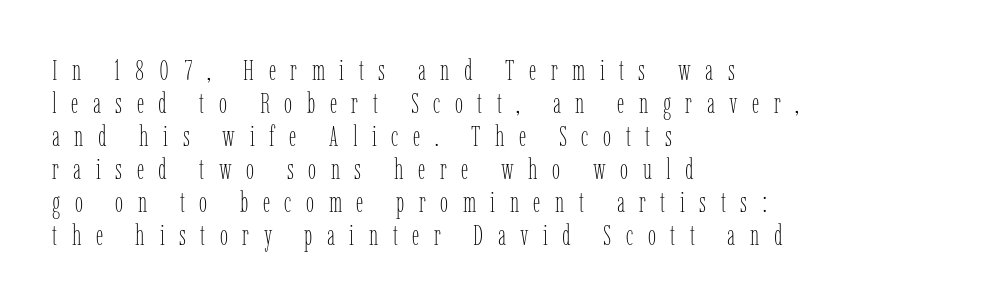
Closely set lines give the paragraph a compact silhouette. Caption: multi-line text, flush left, ragged right. The type is letterspaced generously, with wide tracking. Summary of weight: not heavy and not bold. The glyphs are unaccompanied by any horizontal stroke below them. Rendered with straight, roman letterforms.
